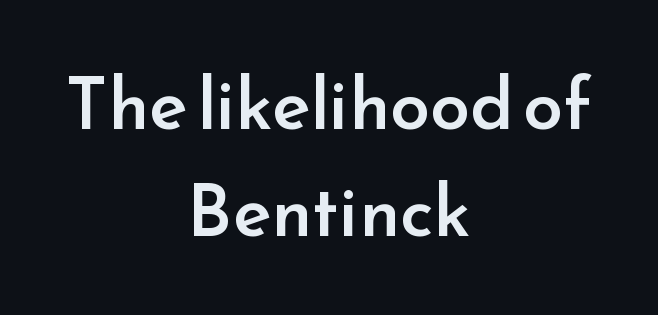
Q: Is the text bold? A: Semi-bold.
Q: Is the text italic (slanted)? A: No, it is upright.
Q: Is the typeface a serif or a sans-serif typeface? A: Sans-serif.
Q: Is the text underlined? A: No.
Q: How is the paragraph aligned? A: Centered.
Q: Is the spacing between letters normal or unusually wide? A: Normal.
Q: Is the spacing between lines tight, normal or loose? A: Normal.
Q: Width (condensed, normal, or wide)? A: Normal.
Q: Stroke contrast? A: Low.
Q: x-height? A: Small.
Q: Monospaced? A: No.
